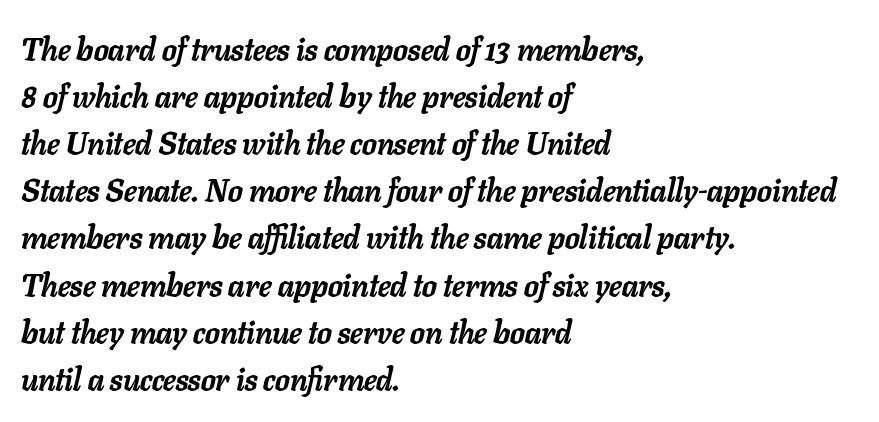
Q: Is the text bold? A: Yes.
Q: Is the text italic (slanted)? A: Yes, it leans right by about 11 degrees.
Q: Is the text underlined? A: No.
Q: How is the paragraph aligned? A: Left-aligned.
Q: Is the spacing between letters normal or unusually wide? A: Normal.
Q: Is the spacing between lines tight, normal or loose? A: Normal.
Q: Width (condensed, normal, or wide)? A: Normal.
Q: Stroke contrast? A: Low.
Q: x-height? A: Medium.
Q: Monospaced? A: No.
